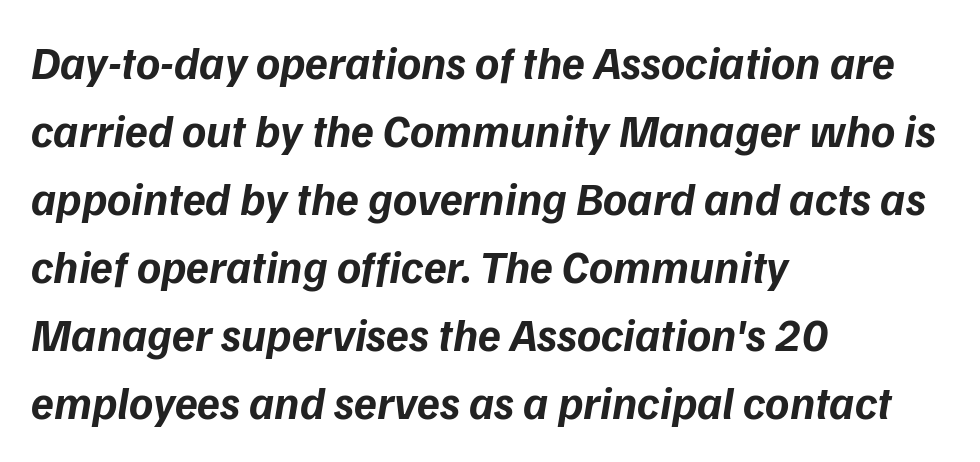
Q: Is the text bold? A: Yes.
Q: Is the typeface a serif or a sans-serif typeface? A: Sans-serif.
Q: Is the text underlined? A: No.
Q: How is the paragraph aligned? A: Left-aligned.
Q: Is the spacing between letters normal or unusually wide? A: Normal.
Q: Is the spacing between lines tight, normal or loose? A: Normal.
Q: Width (condensed, normal, or wide)? A: Normal.
Q: Stroke contrast? A: Low.
Q: x-height? A: Medium.
Q: Monospaced? A: No.
